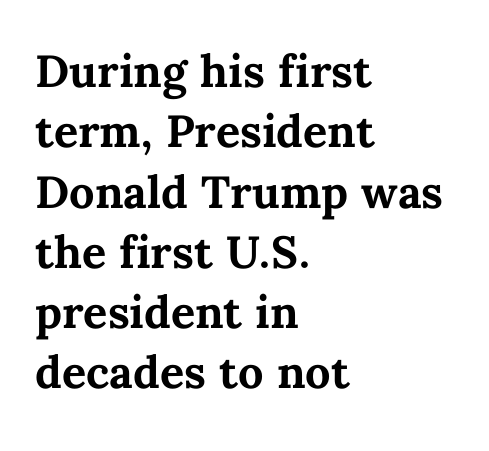
Varying glyph widths throughout — classic text-font behaviour. Whoever set this chose a conventional vertical rhythm. Strong, thick strokes mark this as bold type. Casual observation: everything's shoved over to the left. The lettering stays uniformly vertical, giving the passage a roman look. Letters rest on an invisible, unmarked baseline.
